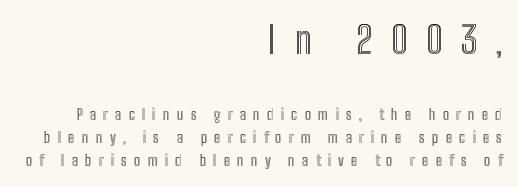
Q: Is the text italic (slanted)? A: No, it is upright.
Q: Is the text underlined? A: No.
Q: How is the paragraph aligned? A: Right-aligned.
Q: Is the spacing between letters normal or unusually wide? A: Unusually wide.
Q: Is the spacing between lines tight, normal or loose? A: Normal.
Q: Which block of text is set in a larger size, the first (top) or the second (bottom)? A: The first (top) one.
Q: Width (condensed, normal, or wide)? A: Condensed.
Q: x-height? A: Medium.
Q: Monospaced? A: No.
